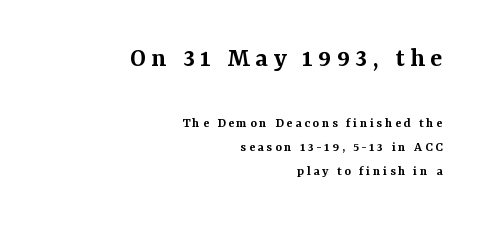
The image shows 28 px semibold serif type, upright; set right-aligned, line spacing 1.73x, not underlined; the first (top) block is 2.0x larger; medium stroke contrast and a medium x-height.
